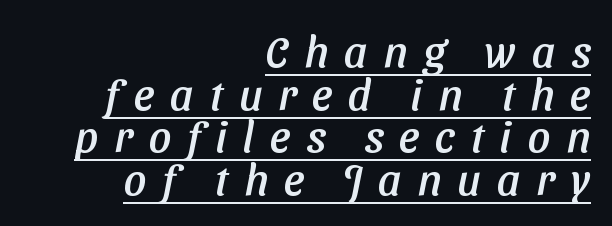
The characters display no serif detailing; their extremities are plain. Does a line run under the words? Yes, clearly. Proportional: the letters do not fall into vertical columns. Leftover space on each line is placed entirely before the opening word. Baseline-to-baseline distance is barely more than the letter height.
